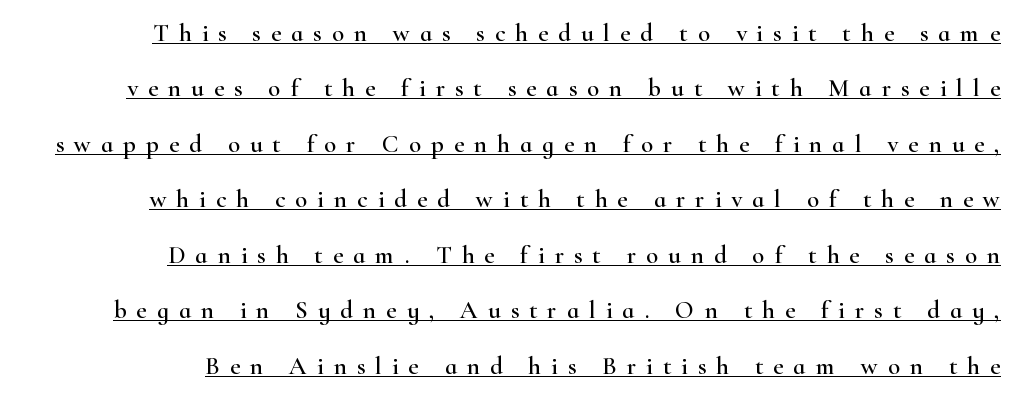
{"italic": "no", "underline": "yes", "align": "right", "line_spacing": "loose", "line_spacing_ratio": 2.22, "letter_spacing": "wide", "letter_spacing_em": 0.4, "glyph_px": 25}
